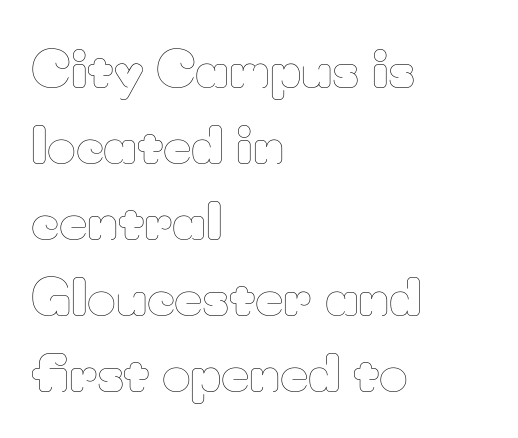
The image shows 49 px thin type, upright; set left-aligned, normal line spacing (1.55x), normal letter spacing, not underlined; low stroke contrast and a small x-height.
